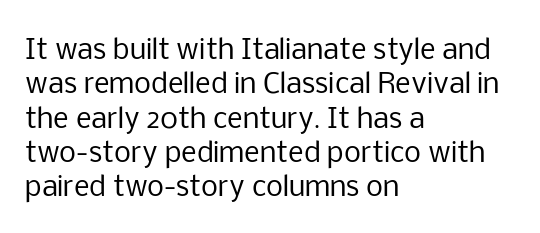
The image shows 27 px text type, upright; set left-aligned, normal line spacing (1.27x), normal letter spacing, not underlined.
